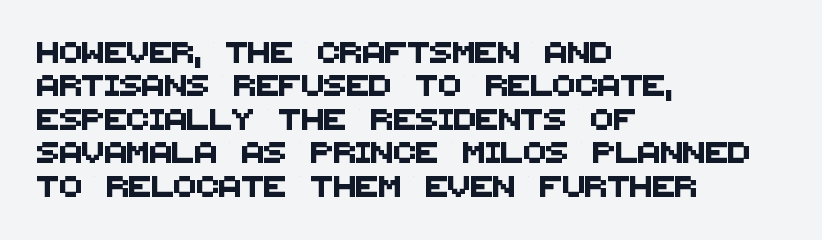
Q: Is the text underlined? A: No.
Q: How is the paragraph aligned? A: Left-aligned.
Q: Is the spacing between letters normal or unusually wide? A: Normal.
Q: Is the spacing between lines tight, normal or loose? A: Normal.
